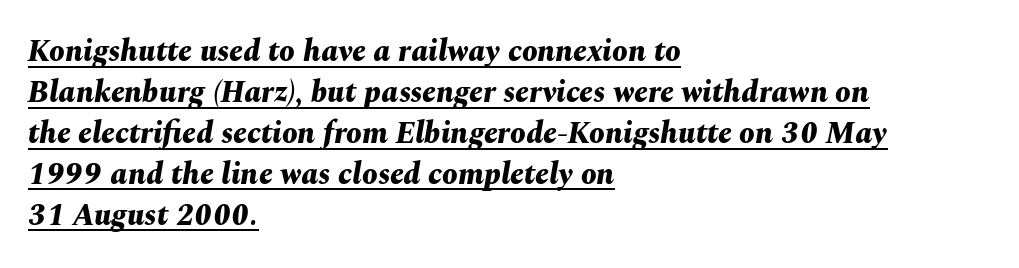
Q: Is the text bold? A: Yes.
Q: Is the text italic (slanted)? A: Yes, it leans right by about 10 degrees.
Q: Is the text underlined? A: Yes.
Q: How is the paragraph aligned? A: Left-aligned.
Q: Is the spacing between letters normal or unusually wide? A: Normal.
Q: Is the spacing between lines tight, normal or loose? A: Normal.
Q: Width (condensed, normal, or wide)? A: Normal.
Q: Stroke contrast? A: Medium.
Q: x-height? A: Medium.
Q: Monospaced? A: No.
